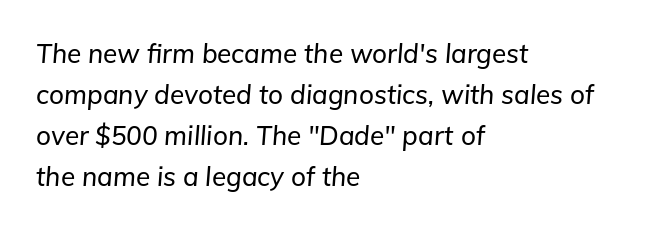
Q: Is the text italic (slanted)? A: Yes, it leans right by about 5 degrees.
Q: Is the text underlined? A: No.
Q: How is the paragraph aligned? A: Left-aligned.
Q: Is the spacing between letters normal or unusually wide? A: Normal.
Q: Is the spacing between lines tight, normal or loose? A: Normal.
